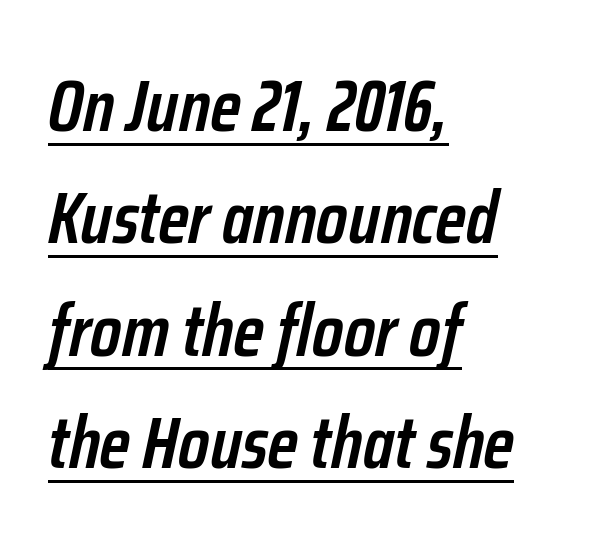
Q: Is the text bold? A: Semi-bold.
Q: Is the text italic (slanted)? A: Yes, it leans right by about 12 degrees.
Q: Is the text underlined? A: Yes.
Q: How is the paragraph aligned? A: Left-aligned.
Q: Is the spacing between letters normal or unusually wide? A: Normal.
Q: Is the spacing between lines tight, normal or loose? A: Normal.
Q: Width (condensed, normal, or wide)? A: Condensed.
Q: Stroke contrast? A: Low.
Q: x-height? A: Medium.
Q: Monospaced? A: No.
